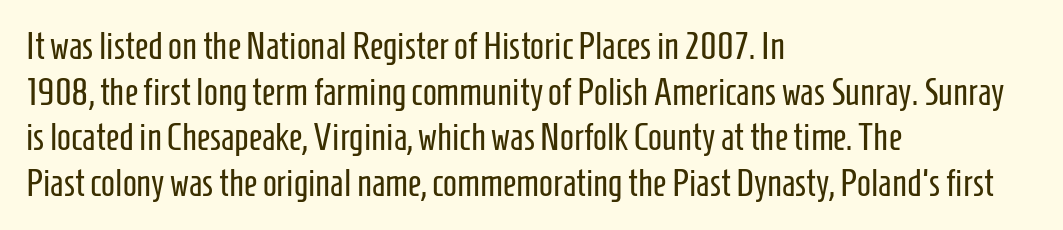
Q: Is the text bold? A: No.
Q: Is the text italic (slanted)? A: No, it is upright.
Q: Is the typeface a serif or a sans-serif typeface? A: Sans-serif.
Q: Is the text underlined? A: No.
Q: How is the paragraph aligned? A: Left-aligned.
Q: Is the spacing between letters normal or unusually wide? A: Normal.
Q: Width (condensed, normal, or wide)? A: Condensed.
Q: Stroke contrast? A: Low.
Q: x-height? A: Medium.
Q: Monospaced? A: No.
